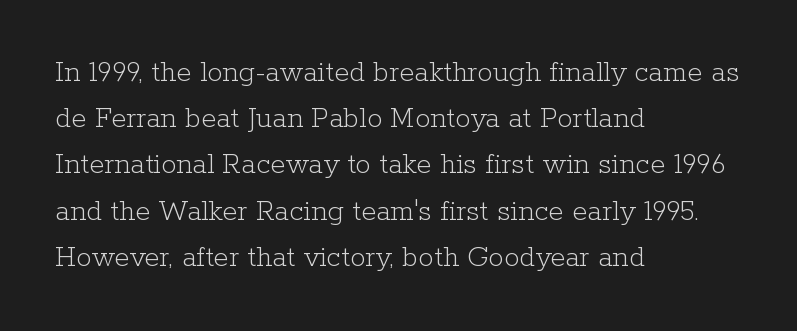
Q: Is the text bold? A: No.
Q: Is the text italic (slanted)? A: No, it is upright.
Q: Is the typeface a serif or a sans-serif typeface? A: Serif.
Q: Is the text underlined? A: No.
Q: How is the paragraph aligned? A: Left-aligned.
Q: Is the spacing between letters normal or unusually wide? A: Normal.
Q: Is the spacing between lines tight, normal or loose? A: Normal.
Q: Width (condensed, normal, or wide)? A: Normal.
Q: Stroke contrast? A: Low.
Q: x-height? A: Medium.
Q: Monospaced? A: No.
